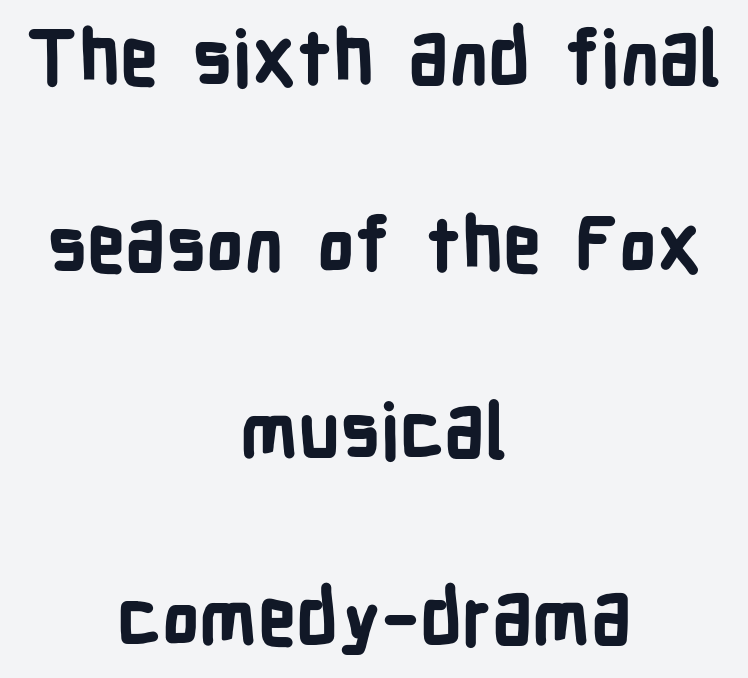
The image shows 75 px bold, condensed sans-serif type, upright; set centered, loose line spacing (2.49x), normal letter spacing, not underlined; low stroke contrast and a medium x-height.
